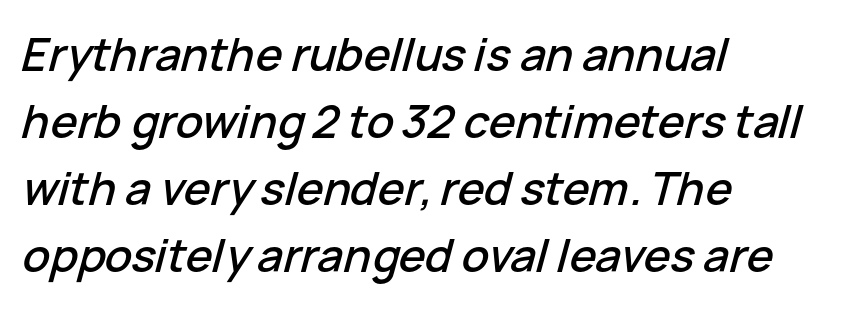
These lines are rendered in a variable-pitch font. A typesetter would call this leading conventional body-copy spacing. Left-aligned paragraph, ragged on the right. This is oblique type, the kind used for emphasis or titles.
